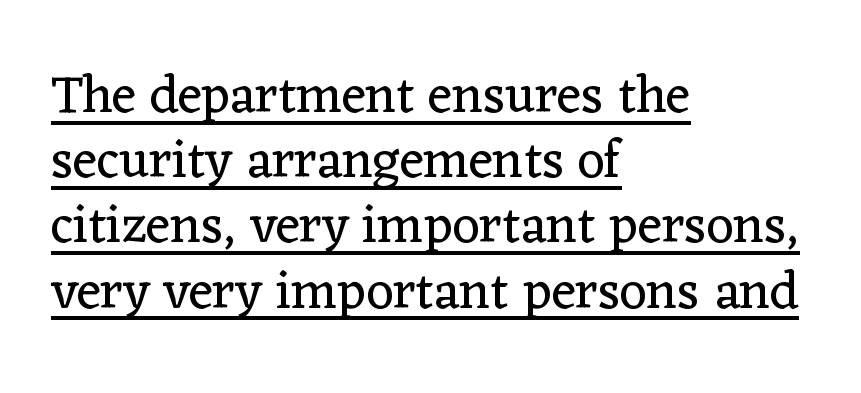
The image shows 53 px regular-weight serif type, upright; set left-aligned, line spacing 1.23x, normal letter spacing, underlined; low stroke contrast and a medium x-height.
